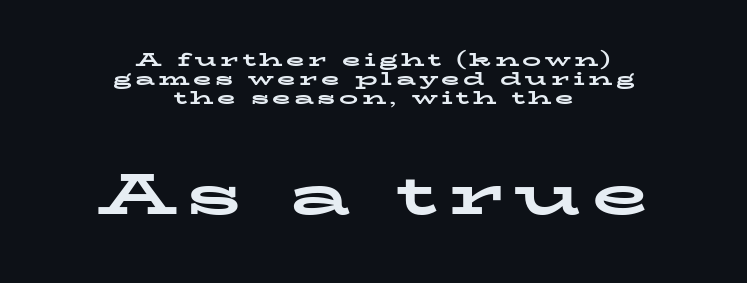
The image shows 58 px bold, wide serif type, upright; set centered, tight line spacing (1.01x), not underlined; the second (bottom) block is 3.05x larger; low stroke contrast and a medium x-height.
